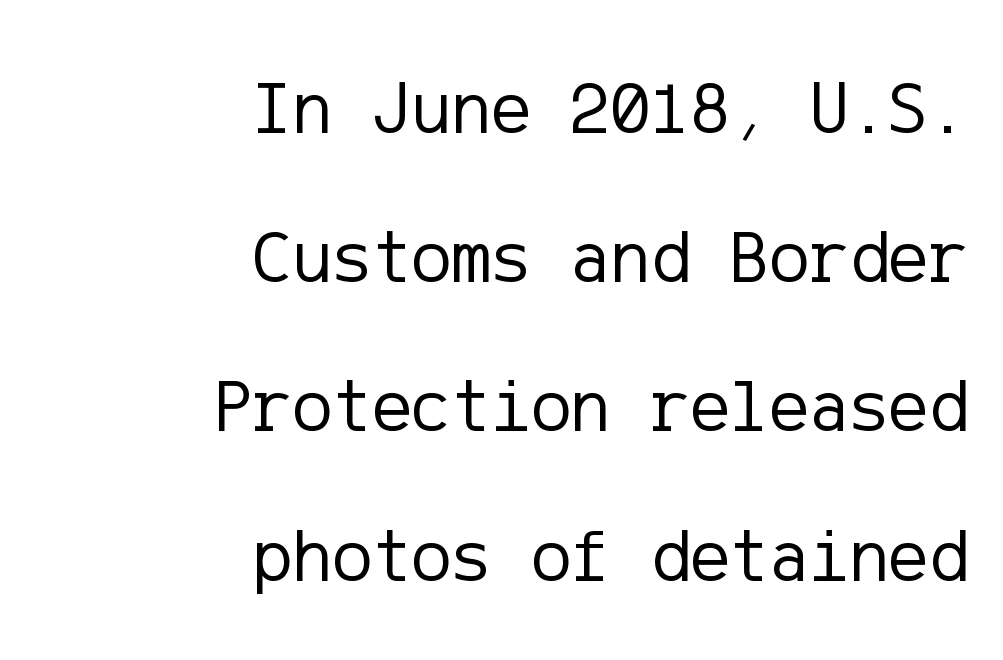
Just letters on the line, the space beneath them empty. Alignment: flush right. Horizontal bands of white between lines are thick stripes. Summary of weight: not heavy and not bold. Examine the stroke ends and you'll find no serifs.
